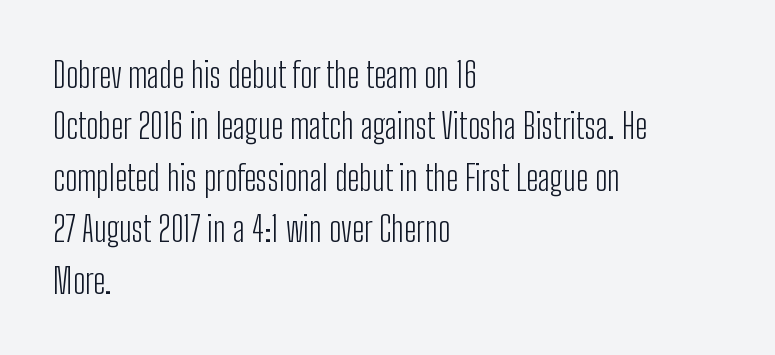
The image shows 35 px light, condensed sans-serif type, upright; set left-aligned, normal line spacing (1.47x), normal letter spacing, not underlined; low stroke contrast and a medium x-height.
